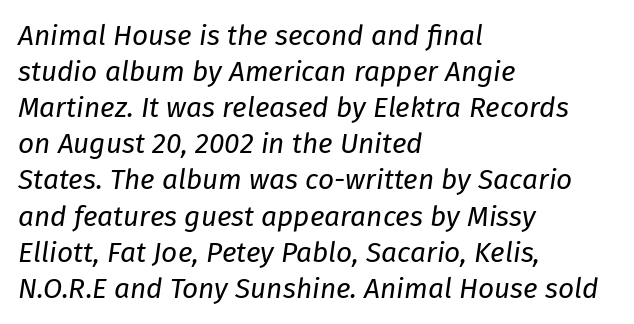
{"italic": "yes", "lean": "right", "slant_degrees": 8, "bold": "no", "weight": "regular", "width": "normal", "stroke_contrast": "low", "x_height": "medium", "monospaced": "no", "underline": "no", "align": "left", "line_spacing": "normal", "line_spacing_ratio": 1.29, "letter_spacing": "normal", "letter_spacing_em": 0.0, "glyph_px": 28}
